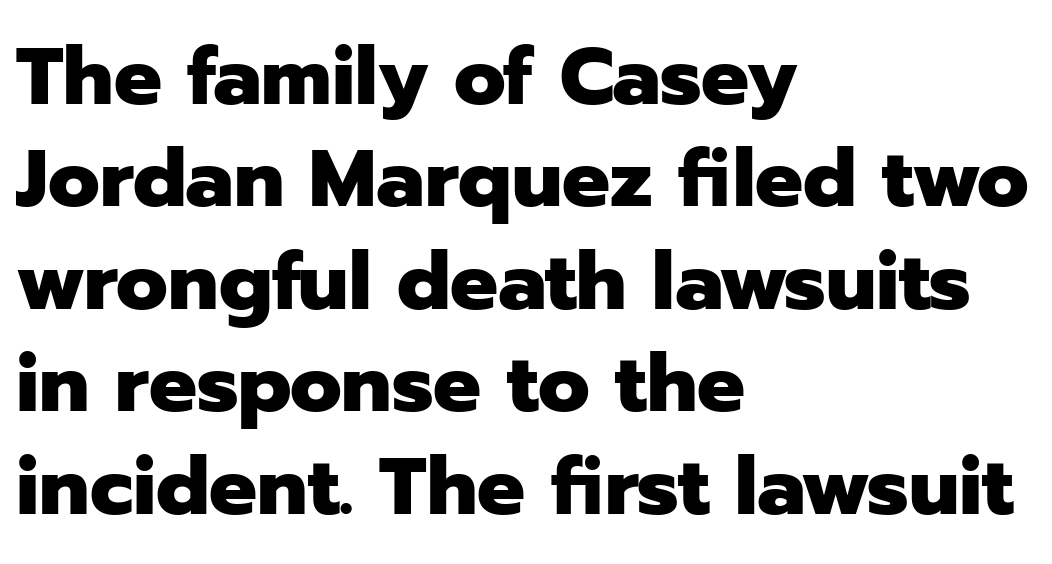
Q: Is the text bold? A: Yes.
Q: Is the text italic (slanted)? A: No, it is upright.
Q: Is the typeface a serif or a sans-serif typeface? A: Sans-serif.
Q: Is the text underlined? A: No.
Q: How is the paragraph aligned? A: Left-aligned.
Q: Is the spacing between letters normal or unusually wide? A: Normal.
Q: Is the spacing between lines tight, normal or loose? A: Normal.
Q: Width (condensed, normal, or wide)? A: Normal.
Q: Stroke contrast? A: Low.
Q: x-height? A: Medium.
Q: Monospaced? A: No.
